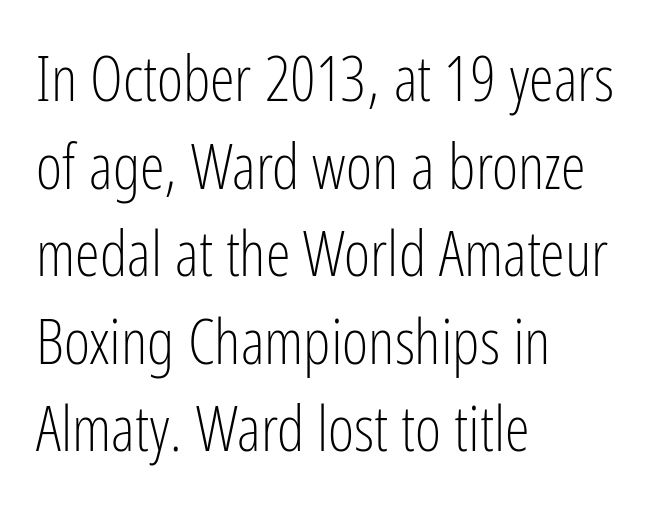
The rendering uses natural spacing where letterforms have individual widths. You can tell it's not italic because the verticals are truly vertical. The face looks like a standard text weight, possibly lighter. The characters display no serif detailing; their extremities are plain. Words float on clear page, feet unadorned. The space between consecutive lines is moderate.
